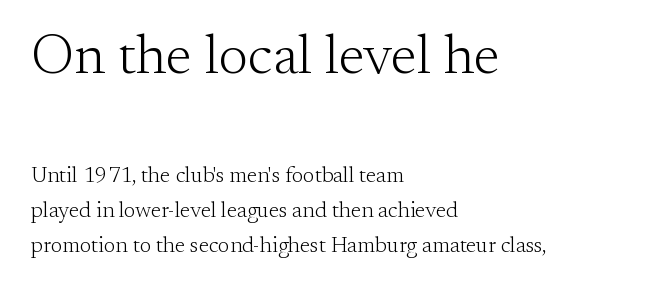
Heaviness? Minimal to ordinary, like unemphasized prose. Left-aligned paragraph, ragged on the right. Is there much room between lines? A standard amount, neither cramped nor airy. What kind of face is this? One with serifs. Descenders are the only things crossing below the line. A student would notice the top passage is typeset larger than what follows.
